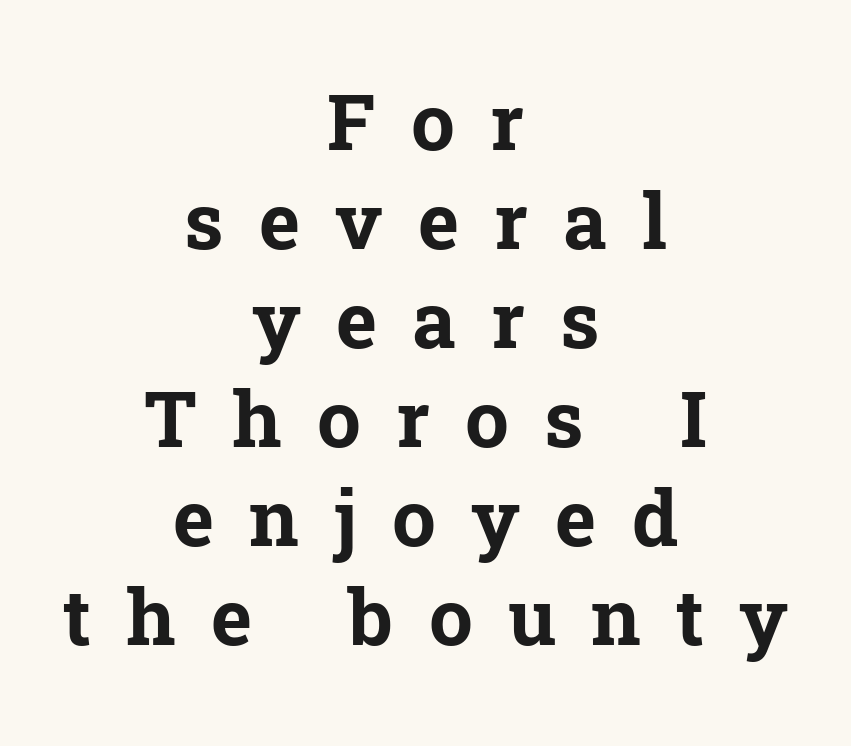
The glyphs in this specimen are seriffed. Here the designer chose a conventional face with non-uniform glyph widths. Short note: letters widely spaced. Leading: standard. Each row of text sits above clean, open space. The typesetter chose a symmetrical, centered arrangement here.
